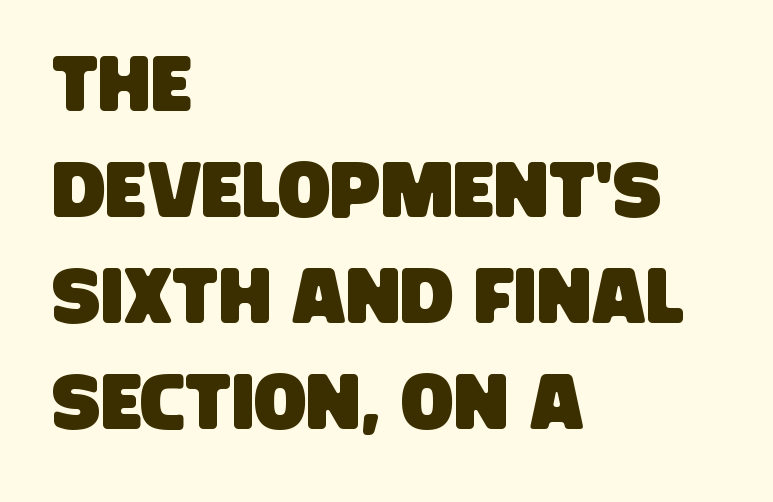
Q: Is the typeface a serif or a sans-serif typeface? A: Sans-serif.
Q: Is the text underlined? A: No.
Q: How is the paragraph aligned? A: Left-aligned.
Q: Is the spacing between letters normal or unusually wide? A: Normal.
Q: Is the spacing between lines tight, normal or loose? A: Normal.
Q: Width (condensed, normal, or wide)? A: Condensed.
Q: Stroke contrast? A: Low.
Q: x-height? A: Large.
Q: Monospaced? A: No.
